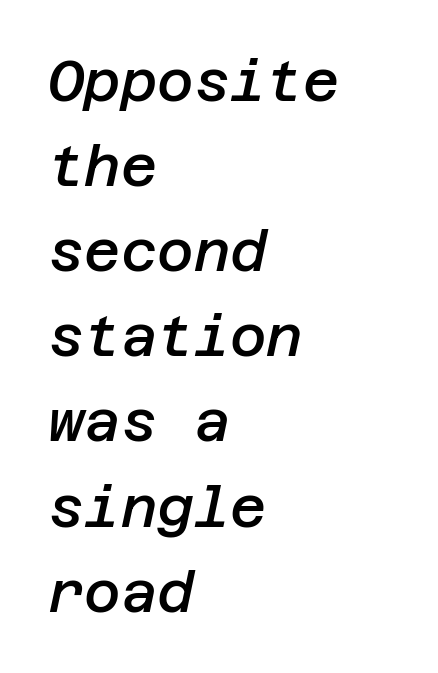
Layout note: lines flush left. These words are printed semibold, heavier than regular yet not bold. Inter-character spacing is left at the font's built-in metrics. Normally led — the rows are evenly, conventionally spaced. The text carries the slant typical of an italic or oblique font. Descenders hang freely into open space.
